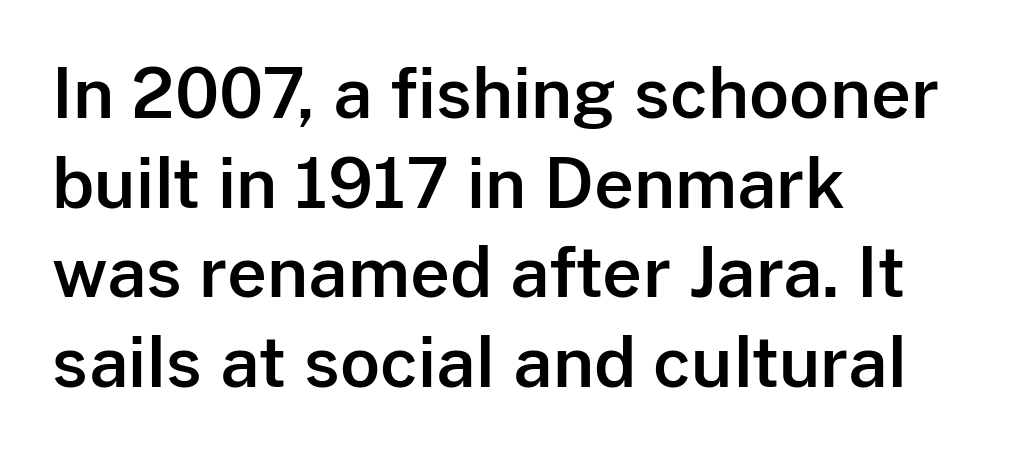
This is the regular roman posture of the typeface. In terms of letterspacing, this is plain default setting. What kind of face is this? One without serifs — a sans. Clear beneath every line of the passage. How would I describe the line gaps? Plain and ordinary. Where is the straight margin? On the left.
